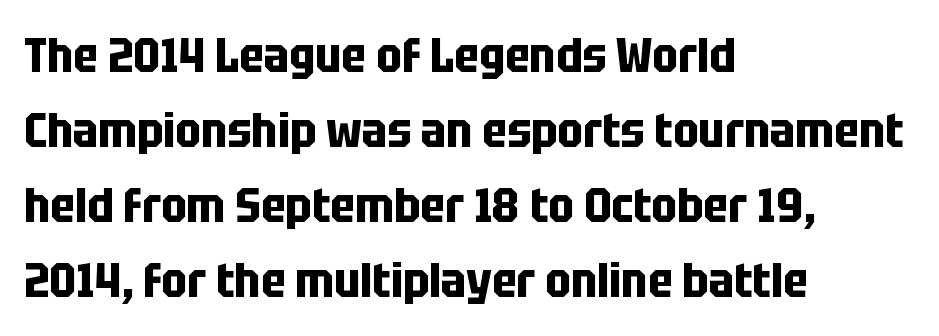
{"serif": "no", "italic": "no", "bold": "yes", "weight": "bold", "width": "condensed", "stroke_contrast": "low", "x_height": "large", "monospaced": "no", "underline": "no", "align": "left", "line_spacing": "normal", "line_spacing_ratio": 1.56, "letter_spacing": "normal", "letter_spacing_em": 0.0, "glyph_px": 48}
